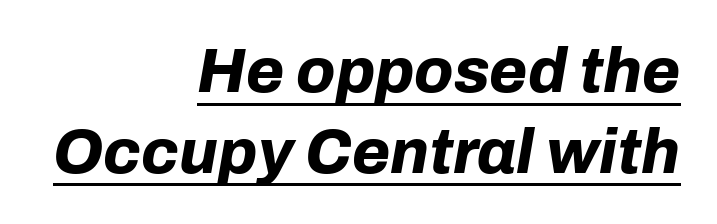
The image shows 62 px bold type, italic (leaning right); set right-aligned, normal line spacing (1.3x), normal letter spacing, underlined; low stroke contrast and a medium x-height.
